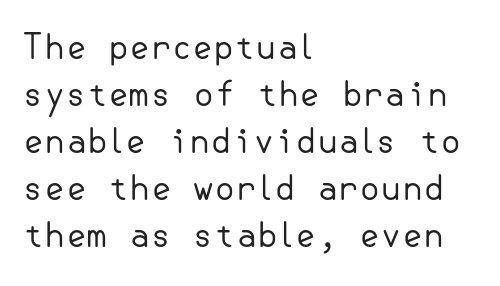
The image shows 34 px regular-weight sans-serif type, upright; set left-aligned, normal line spacing (1.38x), normal letter spacing, not underlined; low stroke contrast and a small x-height.
